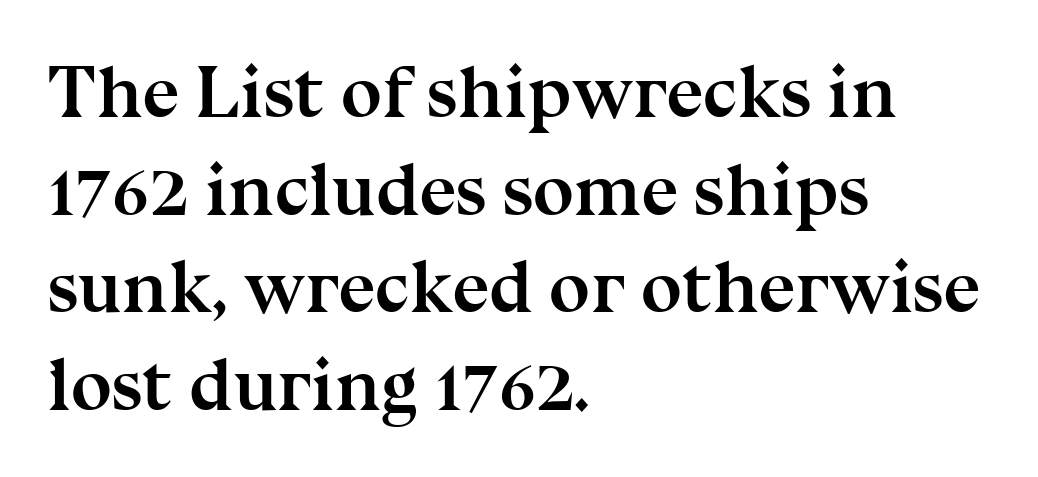
Q: Is the text bold? A: Yes.
Q: Is the text italic (slanted)? A: No, it is upright.
Q: Is the typeface a serif or a sans-serif typeface? A: Serif.
Q: Is the text underlined? A: No.
Q: How is the paragraph aligned? A: Left-aligned.
Q: Is the spacing between letters normal or unusually wide? A: Normal.
Q: Is the spacing between lines tight, normal or loose? A: Normal.
Q: Width (condensed, normal, or wide)? A: Normal.
Q: Stroke contrast? A: Medium.
Q: x-height? A: Medium.
Q: Monospaced? A: No.
